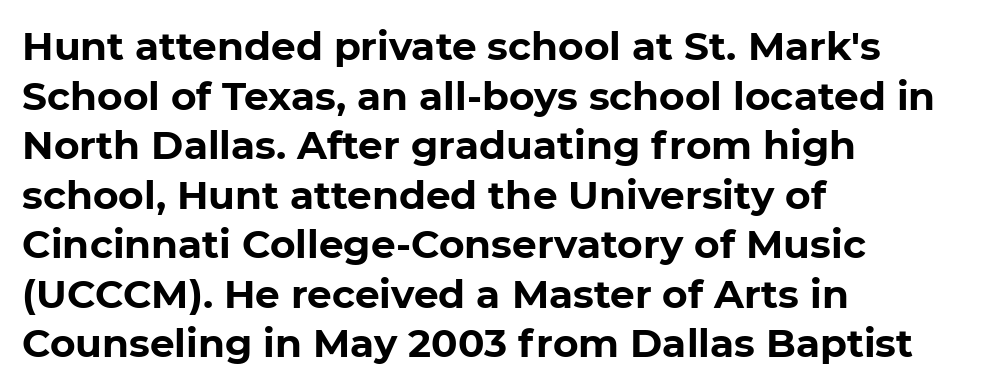
Q: Is the text bold? A: Yes.
Q: Is the typeface a serif or a sans-serif typeface? A: Sans-serif.
Q: Is the text underlined? A: No.
Q: How is the paragraph aligned? A: Left-aligned.
Q: Is the spacing between letters normal or unusually wide? A: Normal.
Q: Is the spacing between lines tight, normal or loose? A: Normal.
Q: Width (condensed, normal, or wide)? A: Normal.
Q: Stroke contrast? A: Low.
Q: x-height? A: Medium.
Q: Monospaced? A: No.
